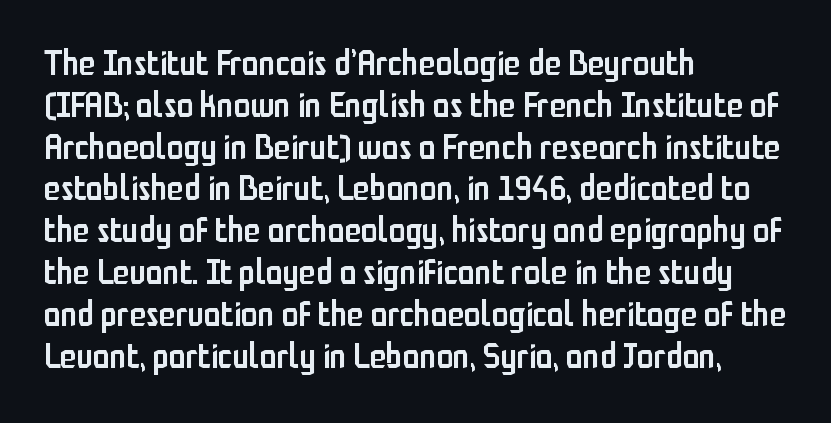
The image shows 34 px semibold, condensed sans-serif type, upright; set left-aligned, line spacing 1.23x, normal letter spacing, not underlined; low stroke contrast and a medium x-height.
